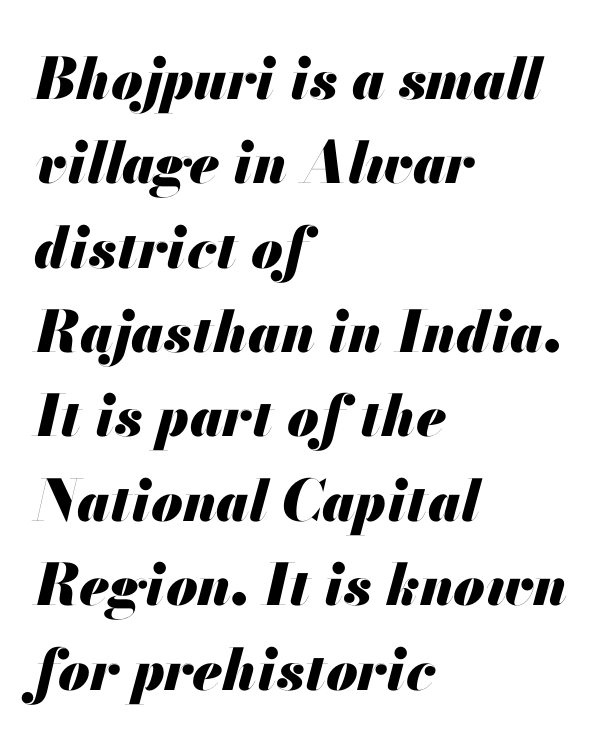
Q: Is the text bold? A: Yes.
Q: Is the text italic (slanted)? A: Yes, it leans right by about 13 degrees.
Q: Is the text underlined? A: No.
Q: How is the paragraph aligned? A: Left-aligned.
Q: Is the spacing between letters normal or unusually wide? A: Normal.
Q: Is the spacing between lines tight, normal or loose? A: Normal.
Q: Width (condensed, normal, or wide)? A: Normal.
Q: Stroke contrast? A: Medium.
Q: x-height? A: Small.
Q: Monospaced? A: No.
